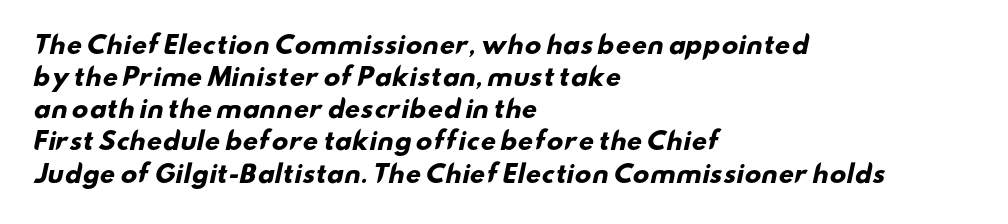
Q: Is the text bold? A: Yes.
Q: Is the text underlined? A: No.
Q: How is the paragraph aligned? A: Left-aligned.
Q: Is the spacing between letters normal or unusually wide? A: Normal.
Q: Is the spacing between lines tight, normal or loose? A: Normal.
